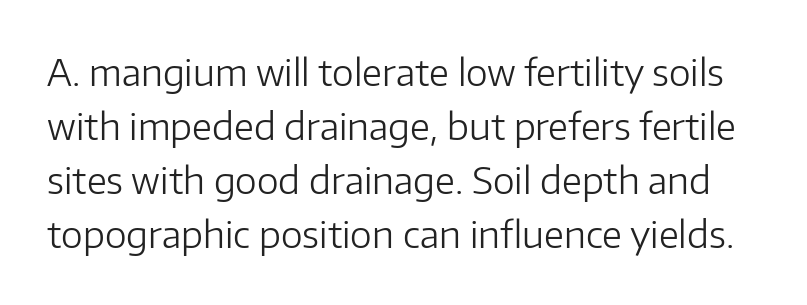
The image shows 37 px light sans-serif type, upright; set normal line spacing (1.46x), normal letter spacing, not underlined; low stroke contrast and a medium x-height.
